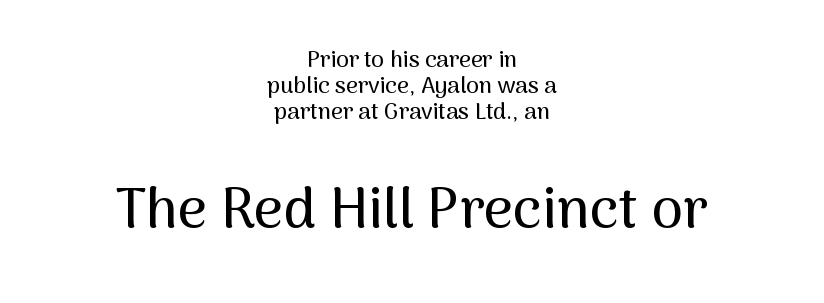
The image shows 57 px sans-serif type, upright; set centered, tight line spacing (1.14x), normal letter spacing, not underlined; the second (bottom) block is 2.48x larger; medium stroke contrast and a medium x-height.
